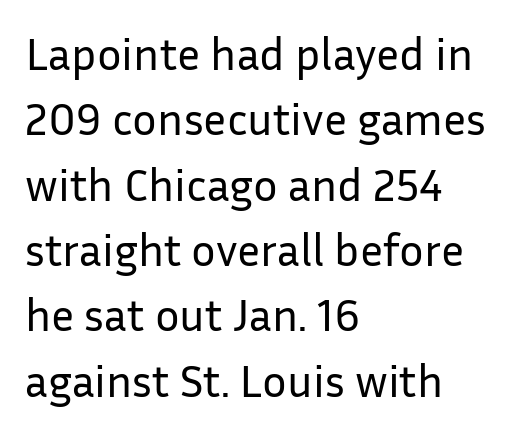
The image shows 46 px regular-weight sans-serif type, upright; set left-aligned, normal line spacing (1.42x), normal letter spacing, not underlined; low stroke contrast and a medium x-height.
